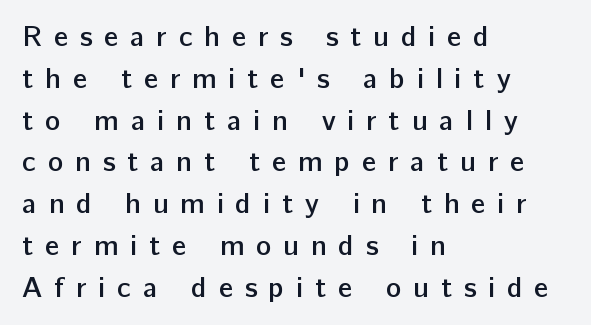
{"serif": "no", "italic": "no", "bold": "semi", "weight": "semibold", "width": "normal", "stroke_contrast": "low", "x_height": "medium", "monospaced": "no", "underline": "no", "align": "left", "line_spacing": "normal", "line_spacing_ratio": 1.44, "letter_spacing": "wide", "letter_spacing_em": 0.41, "glyph_px": 29}
